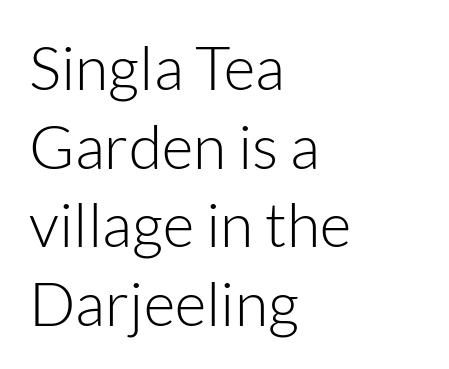
The image shows 61 px light sans-serif type, upright; set left-aligned, normal line spacing (1.29x), normal letter spacing, not underlined; low stroke contrast and a medium x-height.
